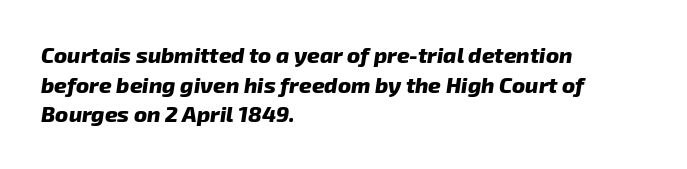
Quick note: underline off. A student would call this left alignment; a typographer would say flush left, rag right. The specimen reads as italic at a glance. The gaps between neighbouring characters are ordinary and unremarkable.
